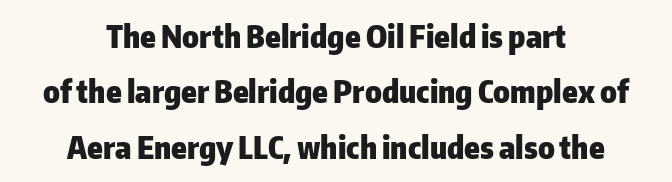
Bare-footed words on every line. The letters advance in unequal steps, a hallmark of proportional type. Compared with an ordinary text face, these strokes are far heavier — a full bold. Serif or sans? Sans — the stroke terminals are bare.
